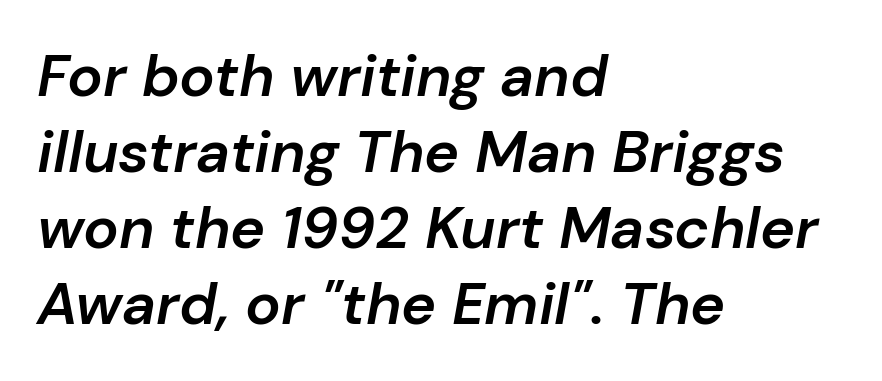
{"italic": "yes", "lean": "right", "slant_degrees": 10, "bold": "semi", "weight": "semibold", "width": "normal", "stroke_contrast": "low", "x_height": "medium", "monospaced": "no", "underline": "no", "align": "left", "line_spacing": "normal", "line_spacing_ratio": 1.29, "letter_spacing": "normal", "letter_spacing_em": 0.0, "glyph_px": 59}
